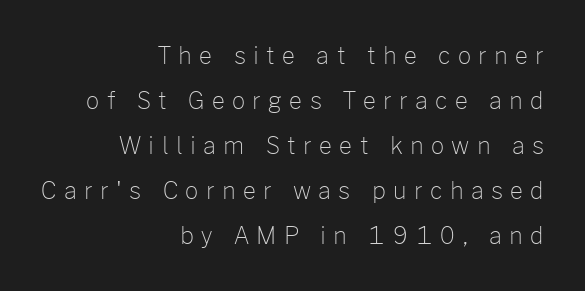
Each row of text sits above clean, open space. Is this a heavy cut? Hardly; it is regular or lighter. Each new line begins a long way beneath the previous one. The font's upright variant was chosen for this text.
